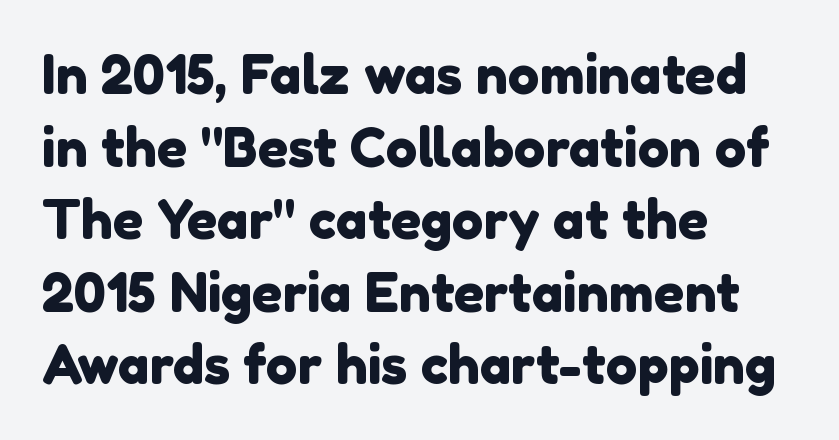
The image shows 53 px sans-serif type; set left-aligned, normal line spacing (1.37x), normal letter spacing, not underlined; a medium x-height.
